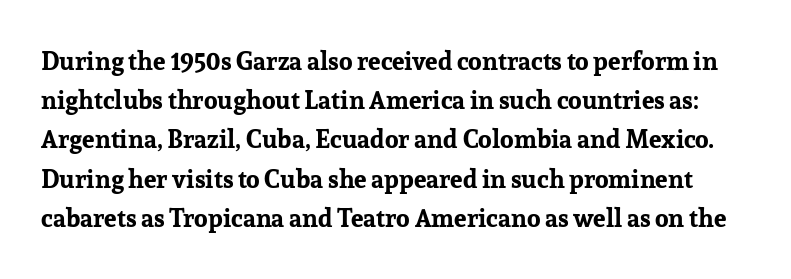
The image shows 25 px bold type, upright; set normal line spacing (1.57x), normal letter spacing, not underlined.
